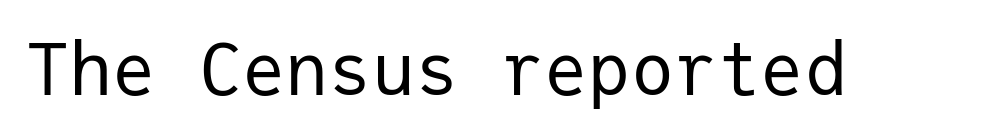
{"serif": "no", "italic": "no", "bold": "no", "weight": "regular", "width": "normal", "stroke_contrast": "low", "x_height": "medium", "monospaced": "yes", "underline": "no", "letter_spacing": "normal", "letter_spacing_em": 0.0, "glyph_px": 72}
